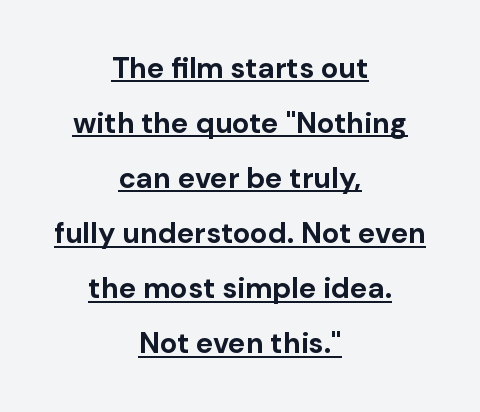
In terms of letterform style, serifs are entirely absent. The compositor balanced each line on the midline. Default kerning and tracking; the words read as compact shapes. Notice how the stems are strictly vertical — no italics here. If you measured baseline to baseline, you'd find a long distance.
